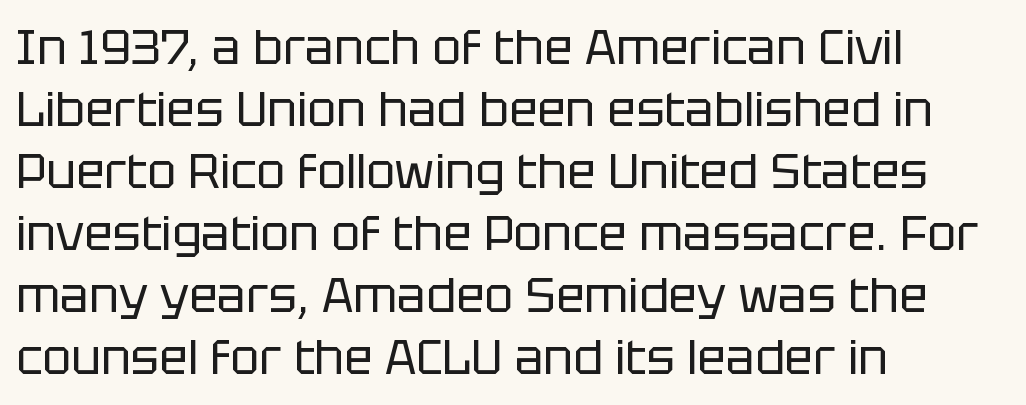
Think of a printed novel: that variable character pitch is what you see here. The specimen omits any rule beneath the text block's lines. Observe the ordinary spacing: letters are neighbours, not strangers. To sum up the face: it is a sans, with no serifs. The strokes carry an ordinary text weight at most. Layout note: lines flush left.
